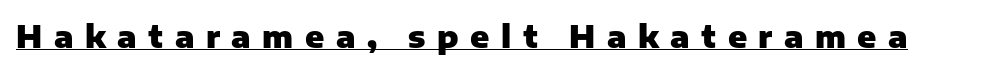
Q: Is the text bold? A: Yes.
Q: Is the text italic (slanted)? A: No, it is upright.
Q: Is the typeface a serif or a sans-serif typeface? A: Sans-serif.
Q: Is the text underlined? A: Yes.
Q: Is the spacing between letters normal or unusually wide? A: Unusually wide.
Q: Width (condensed, normal, or wide)? A: Normal.
Q: Stroke contrast? A: Low.
Q: x-height? A: Medium.
Q: Monospaced? A: No.
